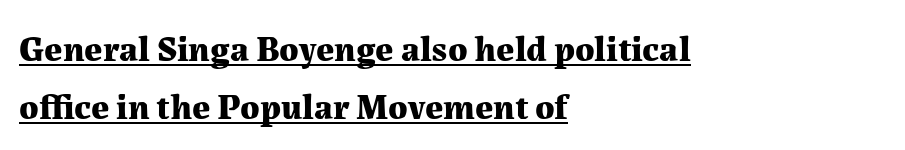
The image shows 36 px bold serif type, upright; set left-aligned, normal line spacing (1.62x), normal letter spacing, underlined; medium stroke contrast and a medium x-height.
